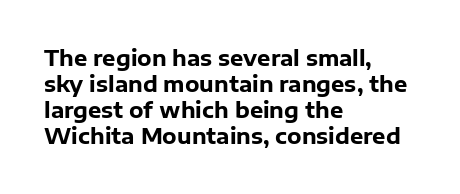
{"italic": "no", "bold": "yes", "underline": "no", "align": "left", "line_spacing_ratio": 1.24, "letter_spacing": "normal", "letter_spacing_em": 0.0, "glyph_px": 21}
